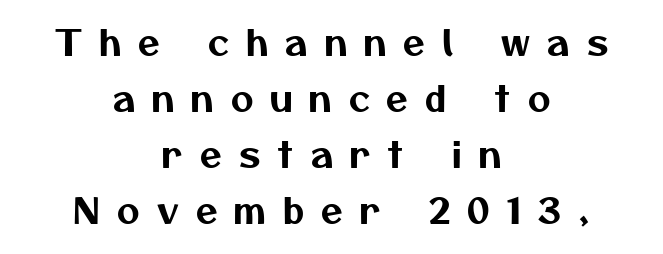
The image shows 35 px sans-serif type; set centered, normal line spacing (1.6x), unusually wide letter spacing (+0.49 em), not underlined; medium stroke contrast and a medium x-height.
